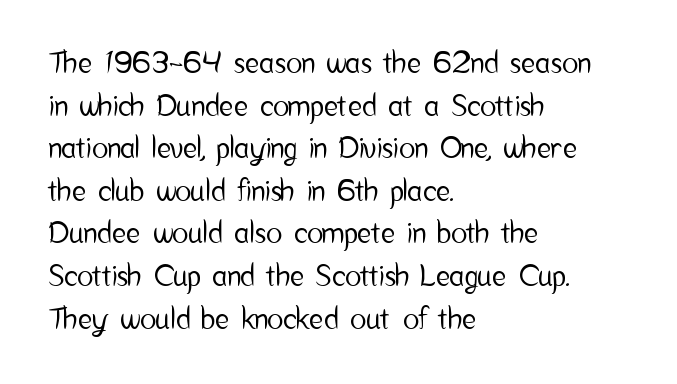
Q: Is the text italic (slanted)? A: No, it is upright.
Q: Is the typeface a serif or a sans-serif typeface? A: Sans-serif.
Q: Is the text underlined? A: No.
Q: How is the paragraph aligned? A: Left-aligned.
Q: Is the spacing between letters normal or unusually wide? A: Normal.
Q: Is the spacing between lines tight, normal or loose? A: Normal.
Q: Width (condensed, normal, or wide)? A: Condensed.
Q: Stroke contrast? A: Low.
Q: x-height? A: Medium.
Q: Monospaced? A: No.
